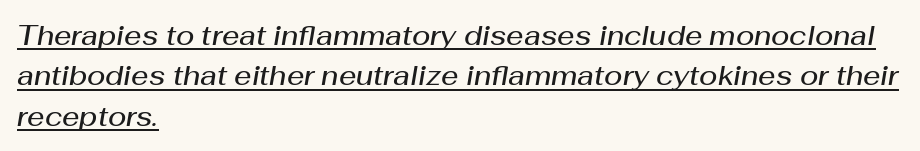
There is no visible air inserted between adjacent glyphs. Casual observation: everything's shoved over to the left. The vertical gap from one line to the next is medium. Rendered with sloped, italic letterforms. The typesetter has applied underlining to the passage shown. On the weight axis this lands at semibold, roughly 600.
